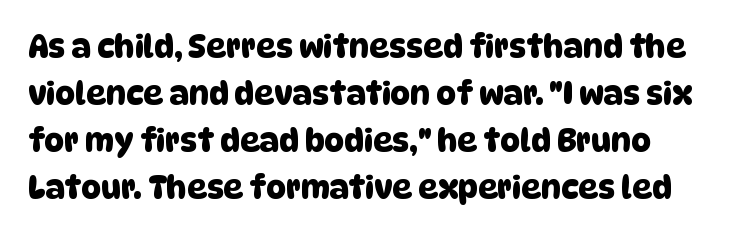
The image shows 31 px sans-serif type; set left-aligned, normal line spacing (1.52x), normal letter spacing, not underlined; low stroke contrast and a large x-height.
